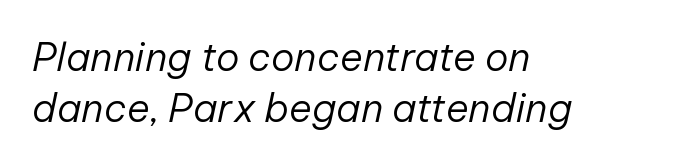
The image shows 39 px regular-weight type, italic (leaning right); set left-aligned, normal line spacing (1.32x), normal letter spacing, not underlined; low stroke contrast and a medium x-height.
